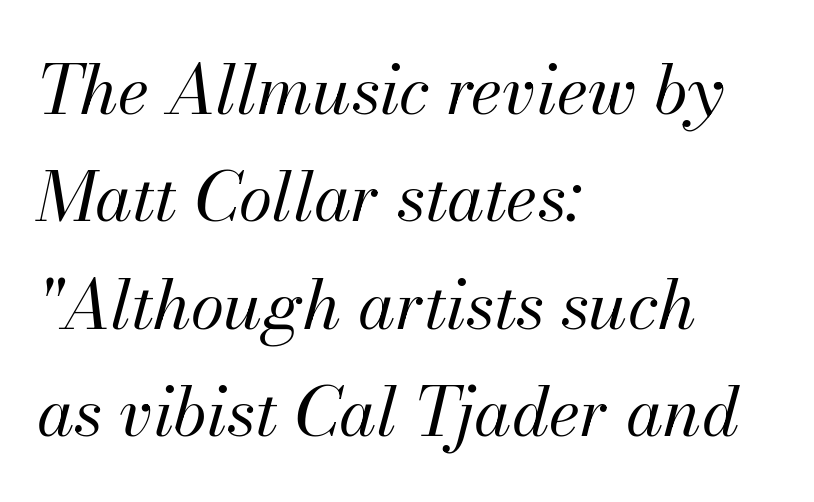
Underline: absent. Teacher's note: observe the even left margin — that is flush-left alignment. A normal amount of white space separates one row of letters from the next. Note the varied advance widths — an 'i' is clearly narrower than an 'm'.
